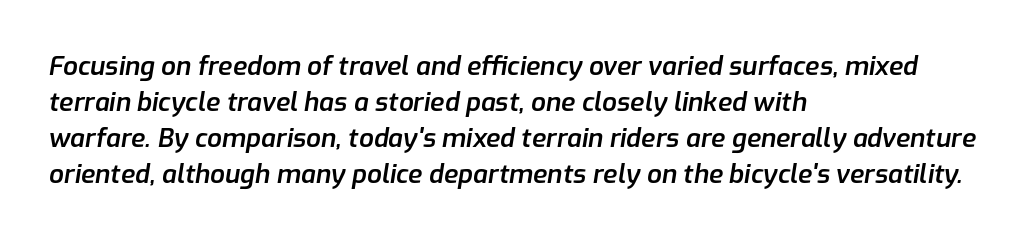
{"italic": "yes", "lean": "right", "slant_degrees": 9, "bold": "semi", "underline": "no", "align": "left", "line_spacing": "normal", "line_spacing_ratio": 1.38, "letter_spacing": "normal", "letter_spacing_em": 0.0, "glyph_px": 26}
